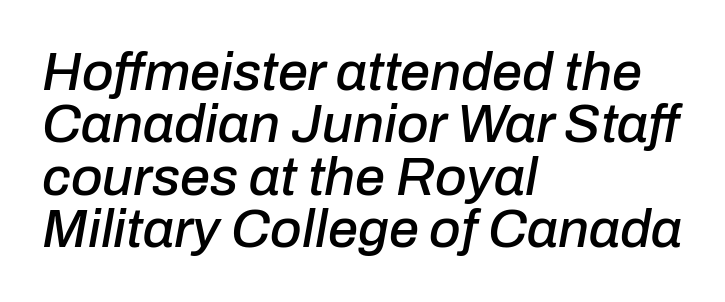
The image shows 54 px text type, italic (leaning right); set left-aligned, tight line spacing (0.97x), normal letter spacing, not underlined; low stroke contrast and a medium x-height.
